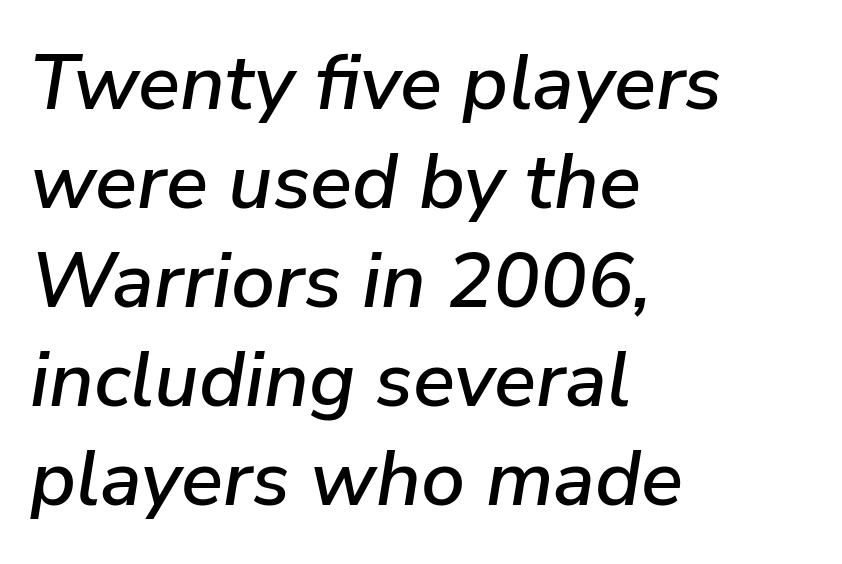
The image shows 78 px text type, italic (leaning right); set left-aligned, normal line spacing (1.27x), normal letter spacing, not underlined; low stroke contrast and a medium x-height.
